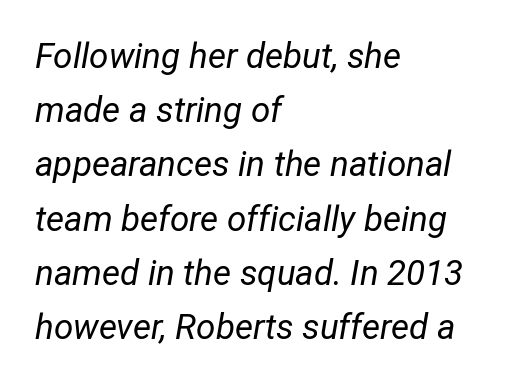
Q: Is the text bold? A: No.
Q: Is the text italic (slanted)? A: Yes, it leans right by about 12 degrees.
Q: Is the text underlined? A: No.
Q: How is the paragraph aligned? A: Left-aligned.
Q: Is the spacing between letters normal or unusually wide? A: Normal.
Q: Is the spacing between lines tight, normal or loose? A: Normal.
Q: Width (condensed, normal, or wide)? A: Condensed.
Q: Stroke contrast? A: Low.
Q: x-height? A: Medium.
Q: Monospaced? A: No.
